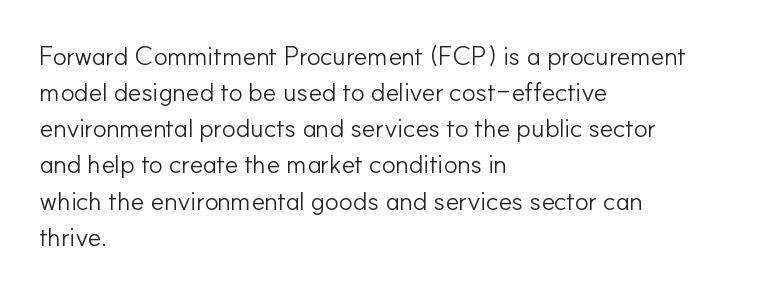
The image shows 26 px text type, upright; set left-aligned, normal line spacing (1.39x), normal letter spacing, not underlined.
